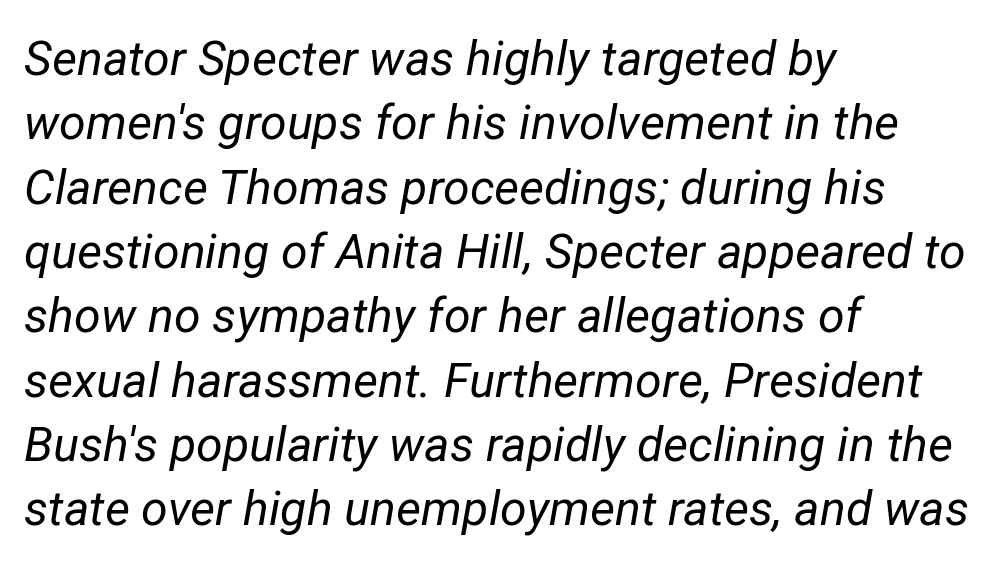
The typography opts for an oblique posture over an upright one. Descenders are the only things crossing below the line. The line-height multiplier appears to be the usual default. The passage shown is typed in a proportional face where columns would drift. Left-aligned paragraph, ragged on the right.
